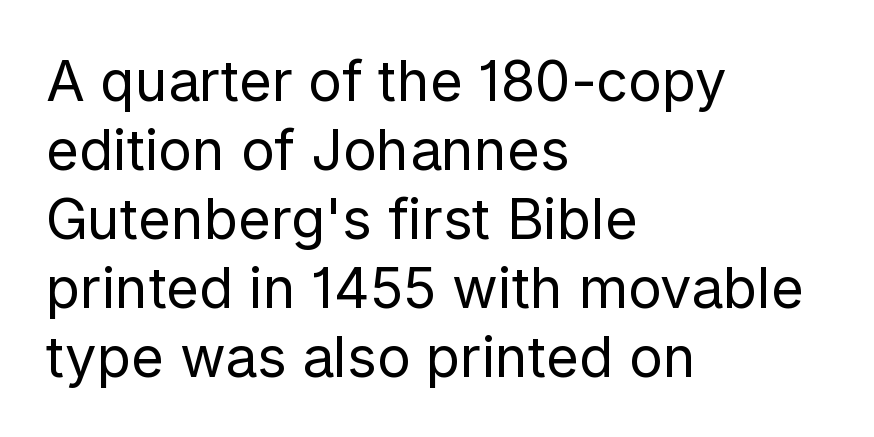
The image shows 56 px regular-weight sans-serif type, upright; set left-aligned, line spacing 1.23x, normal letter spacing, not underlined; low stroke contrast and a medium x-height.
